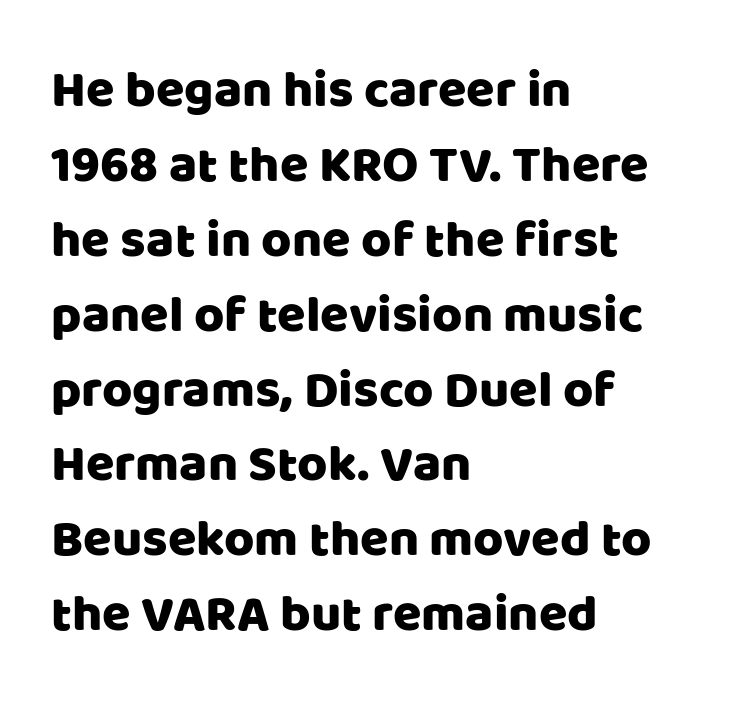
Q: Is the text italic (slanted)? A: No, it is upright.
Q: Is the typeface a serif or a sans-serif typeface? A: Sans-serif.
Q: Is the text underlined? A: No.
Q: How is the paragraph aligned? A: Left-aligned.
Q: Is the spacing between letters normal or unusually wide? A: Normal.
Q: Is the spacing between lines tight, normal or loose? A: Normal.
Q: Width (condensed, normal, or wide)? A: Normal.
Q: Stroke contrast? A: Low.
Q: x-height? A: Large.
Q: Monospaced? A: No.
